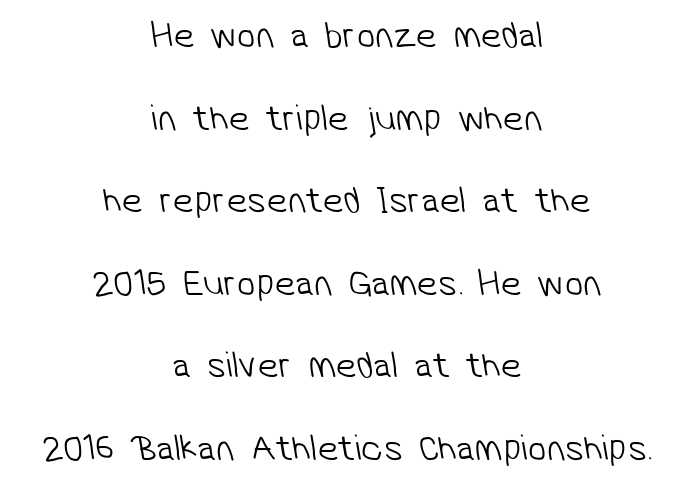
Q: Is the text bold? A: No.
Q: Is the typeface a serif or a sans-serif typeface? A: Sans-serif.
Q: Is the text underlined? A: No.
Q: How is the paragraph aligned? A: Centered.
Q: Is the spacing between letters normal or unusually wide? A: Normal.
Q: Is the spacing between lines tight, normal or loose? A: Loose.
Q: Width (condensed, normal, or wide)? A: Normal.
Q: Stroke contrast? A: Low.
Q: x-height? A: Medium.
Q: Monospaced? A: No.
